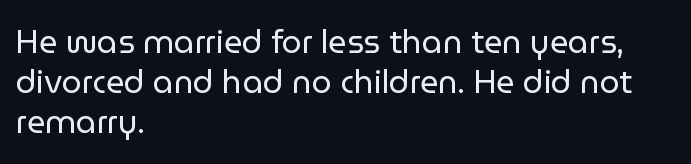
You could call the tracking neutral — neither tight nor loose. A sans-serif font was chosen for this passage. On a weight scale, this lands at 450 or below. Leading matches the norm, producing a regular column. Vertical strokes here are truly vertical. This sample has the flowing, uneven cadence of proportional lettering.
